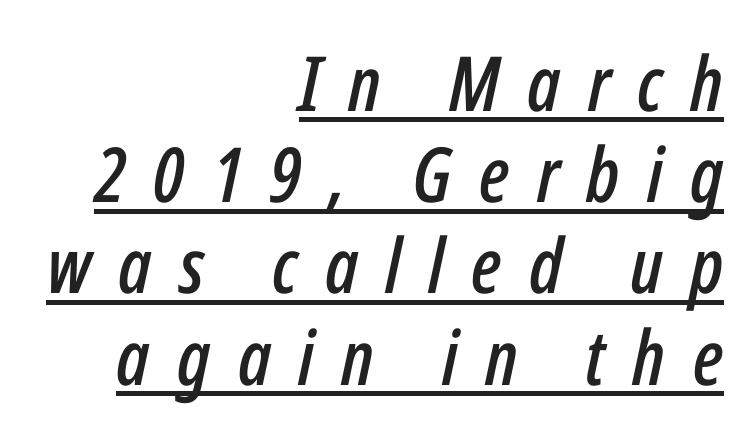
{"italic": "yes", "lean": "right", "slant_degrees": 12, "width": "condensed", "stroke_contrast": "low", "x_height": "medium", "monospaced": "no", "underline": "yes", "align": "right", "line_spacing_ratio": 1.2, "letter_spacing": "wide", "letter_spacing_em": 0.36, "glyph_px": 76}
